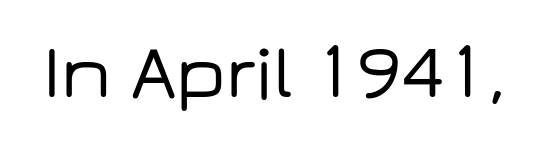
{"serif": "no", "italic": "no", "width": "wide", "stroke_contrast": "low", "x_height": "medium", "monospaced": "no", "underline": "no", "letter_spacing": "normal", "letter_spacing_em": 0.0, "glyph_px": 76}
